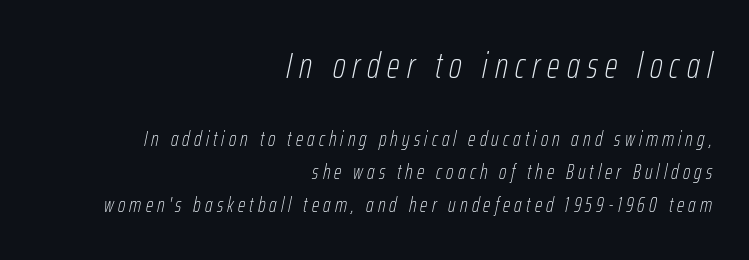
{"italic": "yes", "lean": "right", "slant_degrees": 12, "bold": "no", "weight": "thin", "width": "condensed", "stroke_contrast": "low", "x_height": "medium", "monospaced": "no", "underline": "no", "align": "right", "line_spacing": "normal", "line_spacing_ratio": 1.57, "letter_spacing": "wide", "letter_spacing_em": 0.2, "larger_block": "first", "size_ratio": 1.71, "glyph_px": 36}
